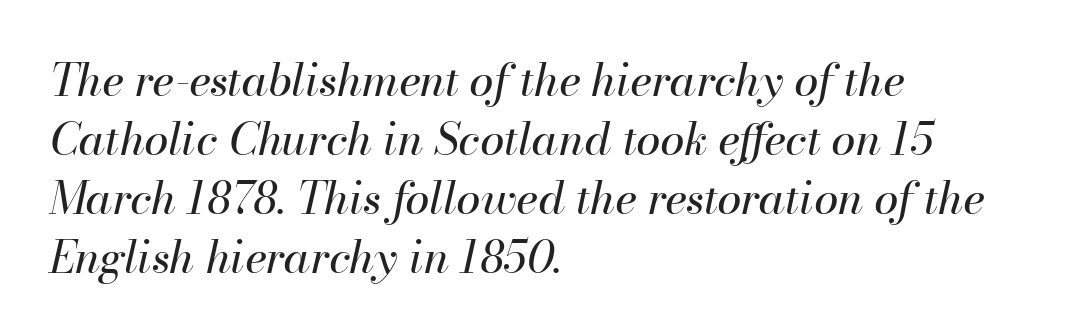
The typeface has the unassuming heft of standard copy or less. Looks like regular typesetting: each glyph gets only the width it needs. The rendering keeps characters at their native spacing. Leftover space on each line is placed entirely after the last word.
